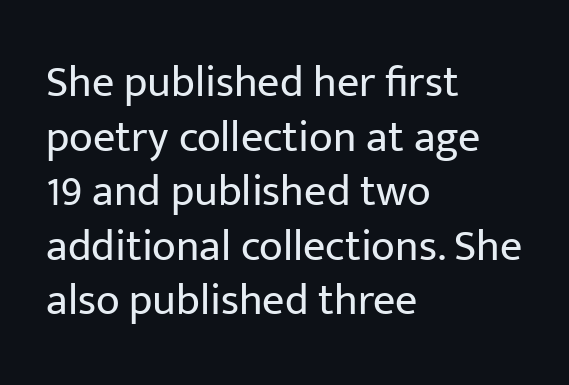
The image shows 44 px regular-weight sans-serif type, upright; set left-aligned, line spacing 1.24x, normal letter spacing, not underlined; low stroke contrast and a medium x-height.
